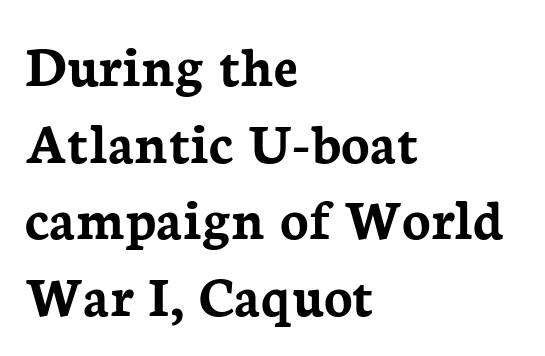
Q: Is the text bold? A: Yes.
Q: Is the text italic (slanted)? A: No, it is upright.
Q: Is the typeface a serif or a sans-serif typeface? A: Serif.
Q: Is the text underlined? A: No.
Q: How is the paragraph aligned? A: Left-aligned.
Q: Is the spacing between letters normal or unusually wide? A: Normal.
Q: Is the spacing between lines tight, normal or loose? A: Normal.
Q: Width (condensed, normal, or wide)? A: Normal.
Q: Stroke contrast? A: Low.
Q: x-height? A: Medium.
Q: Monospaced? A: No.
